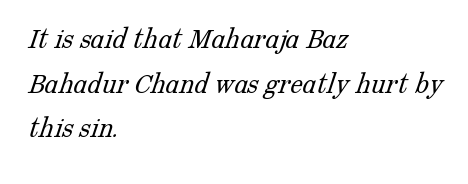
{"serif": "yes", "bold": "no", "weight": "light", "width": "normal", "stroke_contrast": "low", "x_height": "medium", "monospaced": "no", "underline": "no", "align": "left", "line_spacing": "normal", "line_spacing_ratio": 1.44, "letter_spacing": "normal", "letter_spacing_em": 0.0, "glyph_px": 31}
